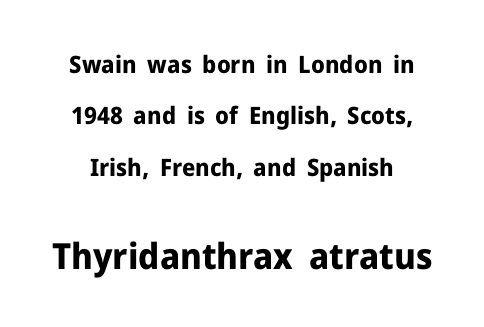
Airy leading. The passage shown is typed in a proportional face where columns would drift. Pretty heavy lettering here — definitely bold. Caption: upper text group reduced, lower text group enlarged. Spacing between characters is what you'd get straight out of the box. The string is rendered with underlining switched off.
